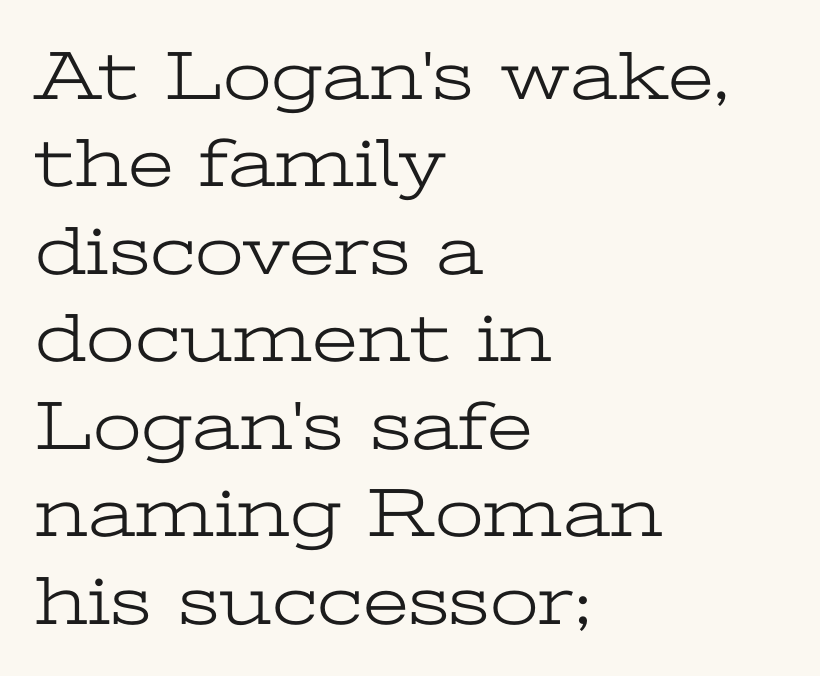
Q: Is the text bold? A: No.
Q: Is the text italic (slanted)? A: No, it is upright.
Q: Is the typeface a serif or a sans-serif typeface? A: Serif.
Q: Is the text underlined? A: No.
Q: How is the paragraph aligned? A: Left-aligned.
Q: Is the spacing between letters normal or unusually wide? A: Normal.
Q: Is the spacing between lines tight, normal or loose? A: Normal.
Q: Width (condensed, normal, or wide)? A: Wide.
Q: Stroke contrast? A: Low.
Q: x-height? A: Medium.
Q: Monospaced? A: No.
